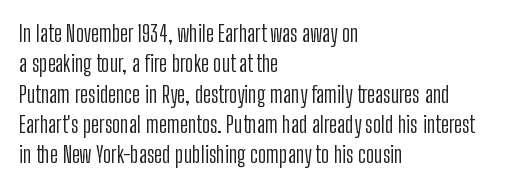
Q: Is the text bold? A: No.
Q: Is the text italic (slanted)? A: No, it is upright.
Q: Is the text underlined? A: No.
Q: How is the paragraph aligned? A: Left-aligned.
Q: Is the spacing between letters normal or unusually wide? A: Normal.
Q: Is the spacing between lines tight, normal or loose? A: Normal.
